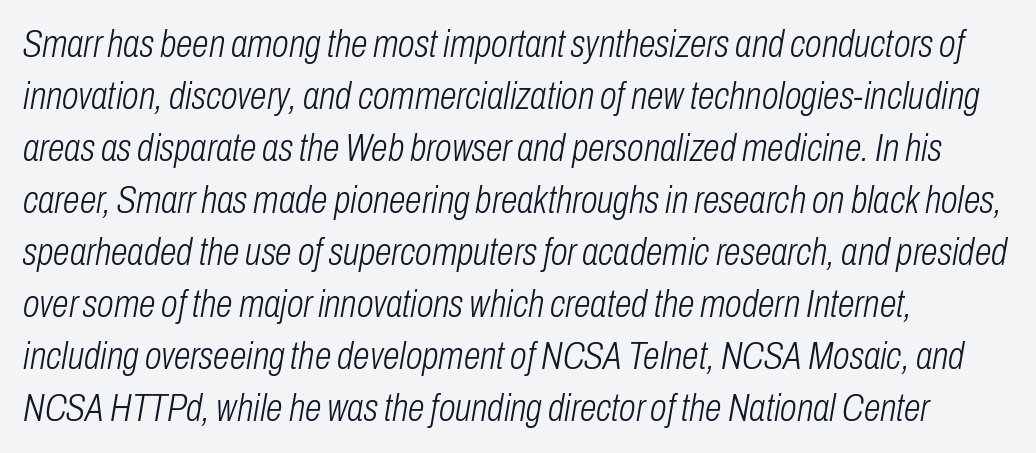
Looks like regular typesetting: each glyph gets only the width it needs. The typesetting does not lean heavy: it is not bold. The string is rendered with underlining switched off. Style check: oblique. The tracking reads as untouched default to a designer's eye. These lines stack with their left ends in a neat column.
